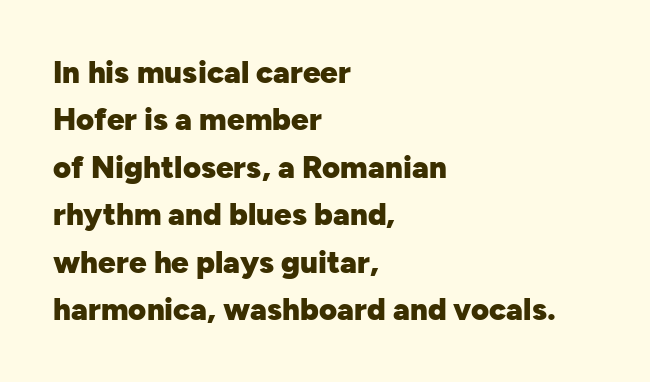
Notice how thick the strokes are: this is what a full bold looks like. How are the letters spaced? Ordinarily, with no added tracking. A roman cut, with each character standing at attention. Reading down the column, the eye jumps a familiar distance to each next line.
